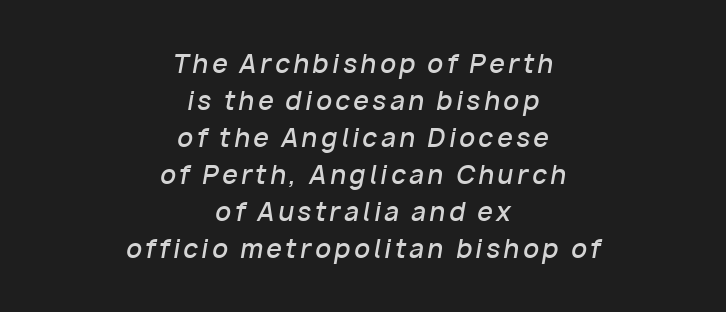
Posture: slanted. If you folded the block vertically in half, each line would mirror itself in length. Unmarked baselines from the first word to the last. In terms of weight, the rendering is demibold, just under bold. Regular leading.
